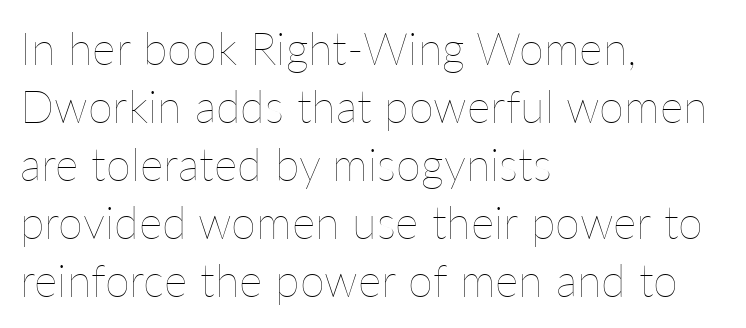
The image shows 45 px thin type, upright; set left-aligned, normal line spacing (1.29x), normal letter spacing, not underlined; low stroke contrast and a medium x-height.
